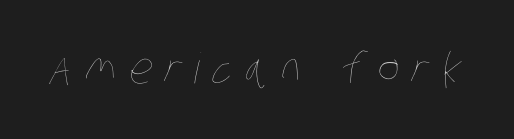
The image shows 42 px thin, condensed type; set unusually wide letter spacing (+0.3 em), not underlined; low stroke contrast and a large x-height.
